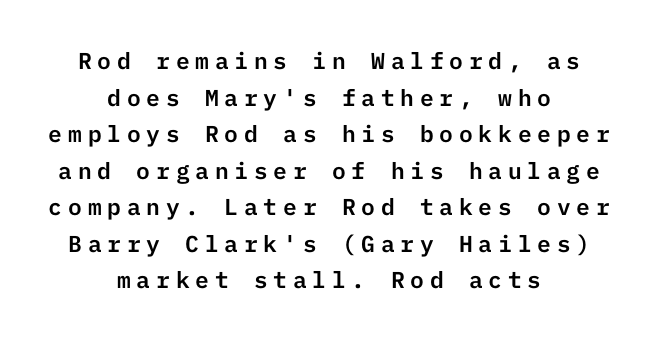
{"italic": "no", "underline": "no", "align": "center", "line_spacing": "normal", "line_spacing_ratio": 1.59, "letter_spacing": "wide", "letter_spacing_em": 0.25, "glyph_px": 23}
